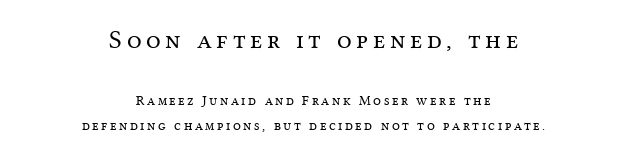
{"italic": "no", "bold": "no", "underline": "no", "align": "center", "line_spacing_ratio": 1.81, "larger_block": "first", "size_ratio": 1.86, "glyph_px": 26}
